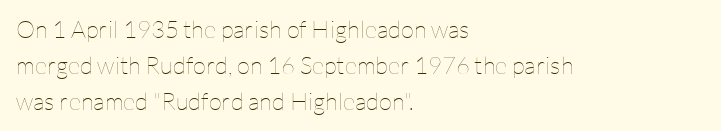
The setting favours the left margin, as ordinary paragraphs usually do. Upright lettering throughout. Letter spacing: default. No chunkiness to these letters — they're not bold.
